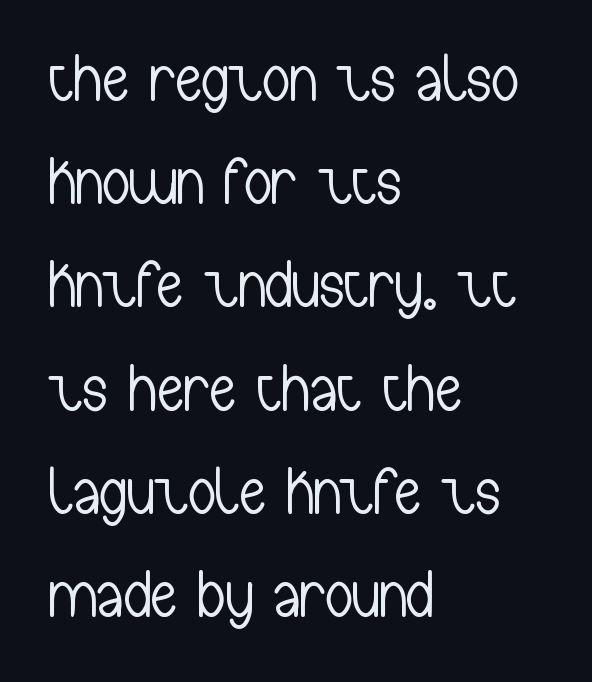
Q: Is the text bold? A: No.
Q: Is the text italic (slanted)? A: No, it is upright.
Q: Is the typeface a serif or a sans-serif typeface? A: Sans-serif.
Q: Is the text underlined? A: No.
Q: How is the paragraph aligned? A: Left-aligned.
Q: Is the spacing between letters normal or unusually wide? A: Normal.
Q: Is the spacing between lines tight, normal or loose? A: Normal.
Q: Width (condensed, normal, or wide)? A: Condensed.
Q: Stroke contrast? A: Low.
Q: x-height? A: Medium.
Q: Monospaced? A: No.
